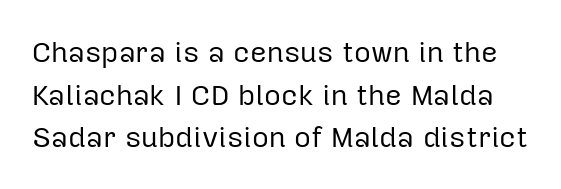
Q: Is the text bold? A: No.
Q: Is the text italic (slanted)? A: No, it is upright.
Q: Is the typeface a serif or a sans-serif typeface? A: Sans-serif.
Q: Is the text underlined? A: No.
Q: Is the spacing between letters normal or unusually wide? A: Normal.
Q: Is the spacing between lines tight, normal or loose? A: Normal.
Q: Width (condensed, normal, or wide)? A: Normal.
Q: Stroke contrast? A: Low.
Q: x-height? A: Medium.
Q: Monospaced? A: No.
